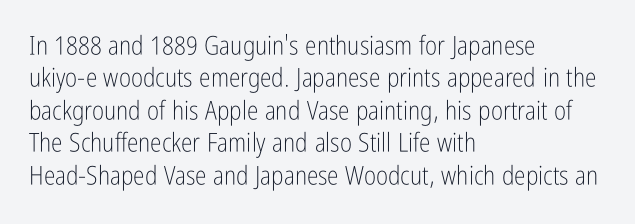
Line spacing here is normal. Nobody touched the tracking dial on this one. Quick note: underline off. Designer's note — italics off, roman on. The lines are quadded left.
